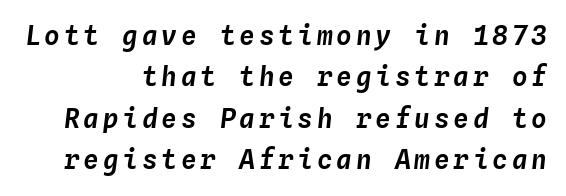
Q: Is the text italic (slanted)? A: Yes, it leans right by about 4 degrees.
Q: Is the text underlined? A: No.
Q: How is the paragraph aligned? A: Right-aligned.
Q: Is the spacing between lines tight, normal or loose? A: Normal.
